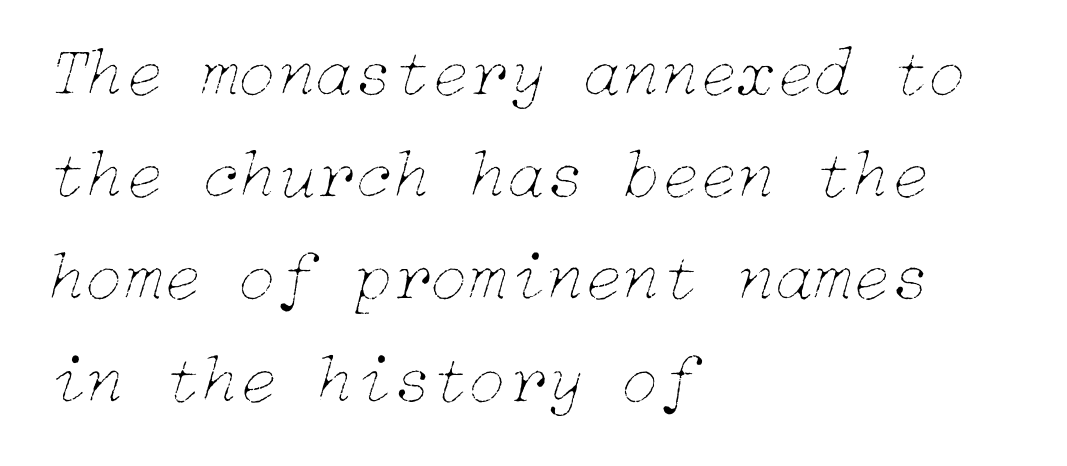
Q: Is the text bold? A: No.
Q: Is the text italic (slanted)? A: Yes, it leans right by about 15 degrees.
Q: Is the text underlined? A: No.
Q: How is the paragraph aligned? A: Left-aligned.
Q: Is the spacing between letters normal or unusually wide? A: Normal.
Q: Is the spacing between lines tight, normal or loose? A: Normal.
Q: Width (condensed, normal, or wide)? A: Normal.
Q: Stroke contrast? A: Low.
Q: x-height? A: Medium.
